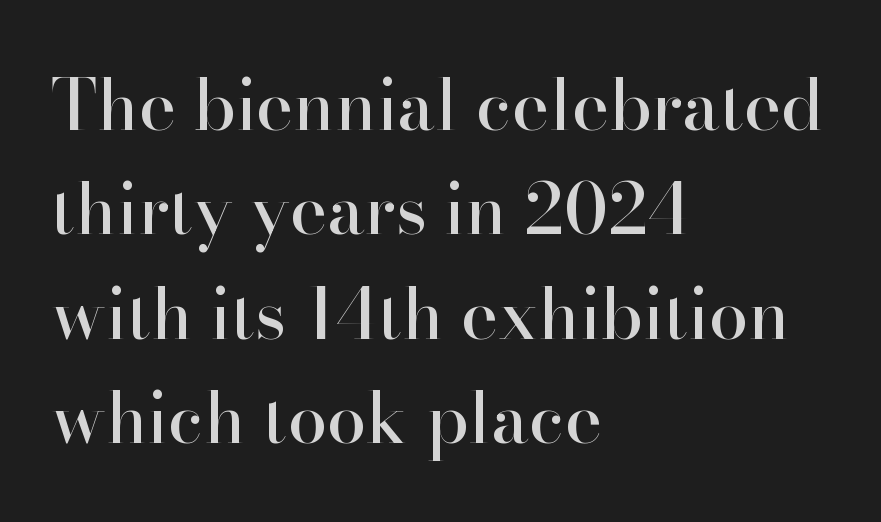
Q: Is the text italic (slanted)? A: No, it is upright.
Q: Is the typeface a serif or a sans-serif typeface? A: Serif.
Q: Is the text underlined? A: No.
Q: How is the paragraph aligned? A: Left-aligned.
Q: Is the spacing between letters normal or unusually wide? A: Normal.
Q: Is the spacing between lines tight, normal or loose? A: Normal.
Q: Width (condensed, normal, or wide)? A: Normal.
Q: Stroke contrast? A: High.
Q: x-height? A: Small.
Q: Monospaced? A: No.
